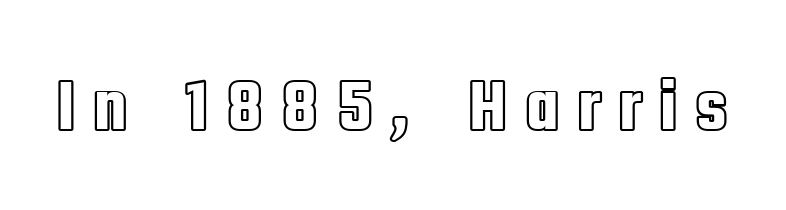
{"italic": "no", "width": "condensed", "x_height": "large", "monospaced": "no", "underline": "no", "letter_spacing": "wide", "letter_spacing_em": 0.21, "glyph_px": 74}
